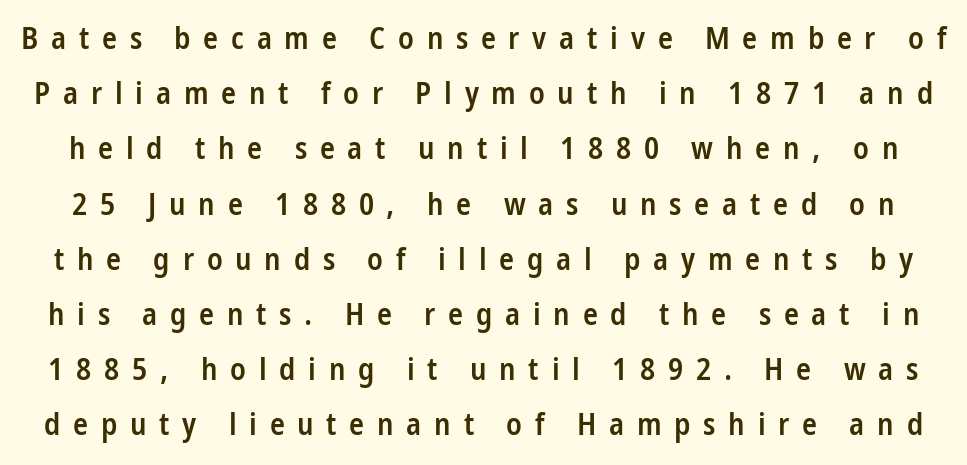
The image shows 31 px semibold, condensed sans-serif type, upright; set line spacing 1.78x, unusually wide letter spacing (+0.41 em), not underlined; low stroke contrast and a medium x-height.
